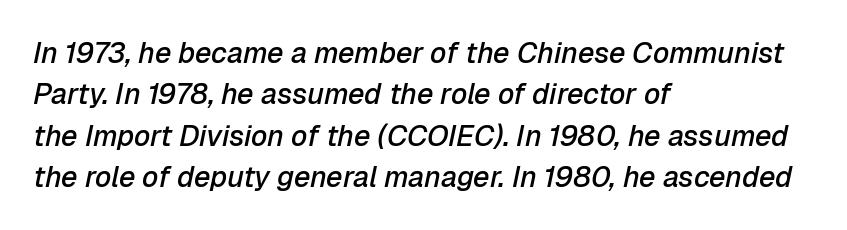
Q: Is the text bold? A: Semi-bold.
Q: Is the text italic (slanted)? A: Yes, it leans right by about 12 degrees.
Q: Is the text underlined? A: No.
Q: How is the paragraph aligned? A: Left-aligned.
Q: Is the spacing between letters normal or unusually wide? A: Normal.
Q: Is the spacing between lines tight, normal or loose? A: Normal.
Q: Width (condensed, normal, or wide)? A: Normal.
Q: Stroke contrast? A: Low.
Q: x-height? A: Medium.
Q: Monospaced? A: No.
